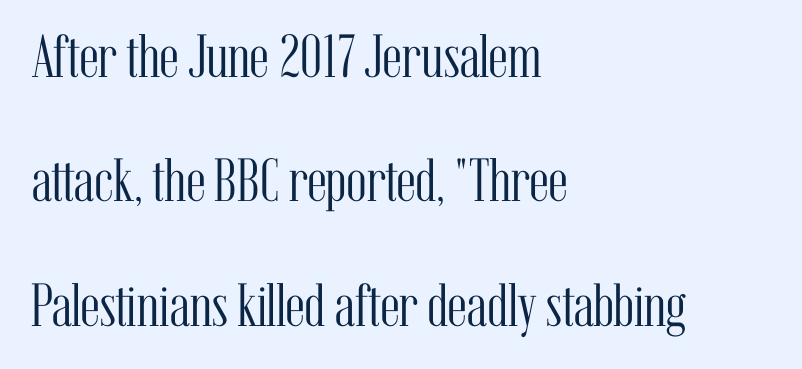
No italicization has been applied; the sample stays upright. The gaps between neighbouring characters are ordinary and unremarkable. Does the leading feel generous? Absolutely, it's lavish. Vertical stems look standard width or narrower in stroke. Do the characters align in a grid? No, the font is proportional.
